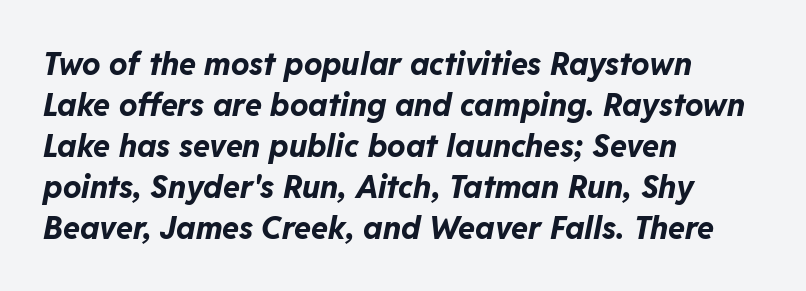
{"italic": "yes", "lean": "right", "slant_degrees": 11, "bold": "yes", "weight": "bold", "width": "normal", "stroke_contrast": "low", "x_height": "medium", "monospaced": "no", "underline": "no", "align": "left", "line_spacing": "normal", "line_spacing_ratio": 1.32, "letter_spacing": "normal", "letter_spacing_em": 0.0, "glyph_px": 31}
